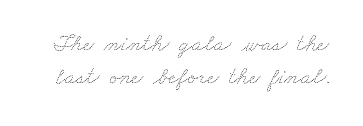
Q: Is the text bold? A: No.
Q: Is the text underlined? A: No.
Q: Is the spacing between letters normal or unusually wide? A: Normal.
Q: Is the spacing between lines tight, normal or loose? A: Normal.
